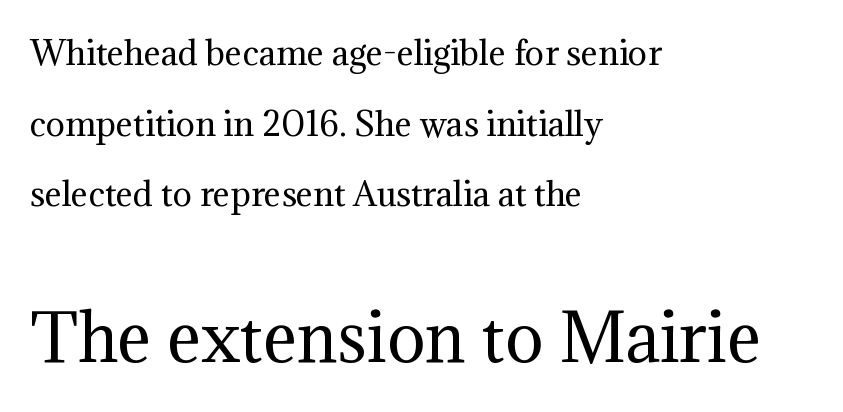
{"serif": "yes", "italic": "no", "bold": "no", "weight": "regular", "width": "normal", "stroke_contrast": "medium", "x_height": "medium", "monospaced": "no", "underline": "no", "align": "left", "line_spacing": "loose", "line_spacing_ratio": 2.21, "letter_spacing": "normal", "letter_spacing_em": 0.0, "larger_block": "second", "size_ratio": 2.0, "glyph_px": 64}
